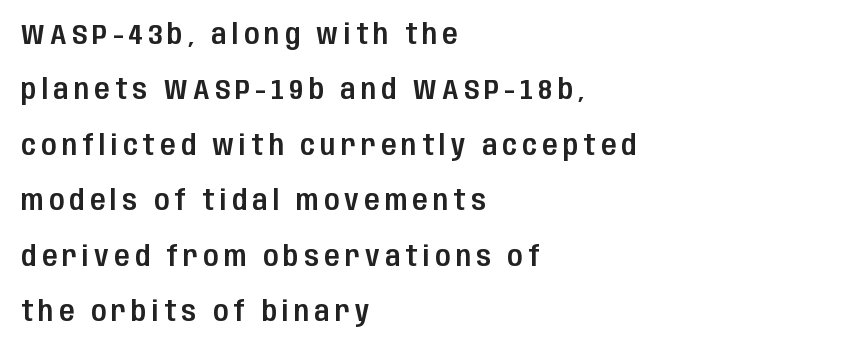
Line beginnings align vertically; line endings do not. The glyphs in this specimen are sans serif. Looks like regular typesetting: each glyph gets only the width it needs. Quick note: not italic, upright.
